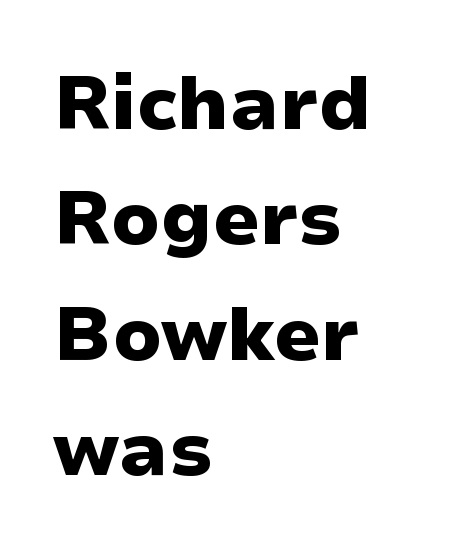
{"serif": "no", "italic": "no", "bold": "yes", "weight": "heavy", "width": "wide", "stroke_contrast": "low", "x_height": "medium", "monospaced": "no", "underline": "no", "align": "left", "line_spacing": "normal", "line_spacing_ratio": 1.54, "letter_spacing": "normal", "letter_spacing_em": 0.0, "glyph_px": 75}
